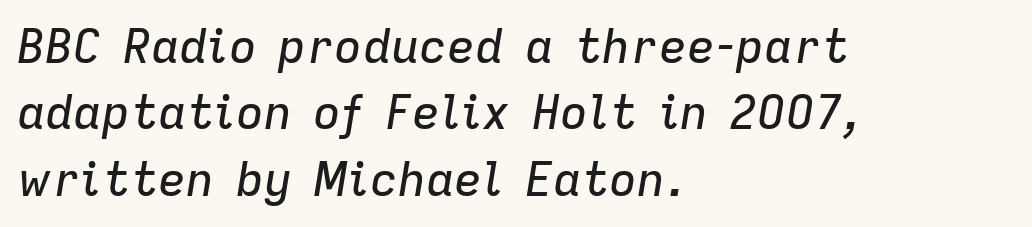
Q: Is the text italic (slanted)? A: Yes, it leans right by about 9 degrees.
Q: Is the text underlined? A: No.
Q: How is the paragraph aligned? A: Left-aligned.
Q: Is the spacing between letters normal or unusually wide? A: Normal.
Q: Is the spacing between lines tight, normal or loose? A: Normal.
Q: Width (condensed, normal, or wide)? A: Normal.
Q: Stroke contrast? A: Low.
Q: x-height? A: Medium.
Q: Monospaced? A: No.
